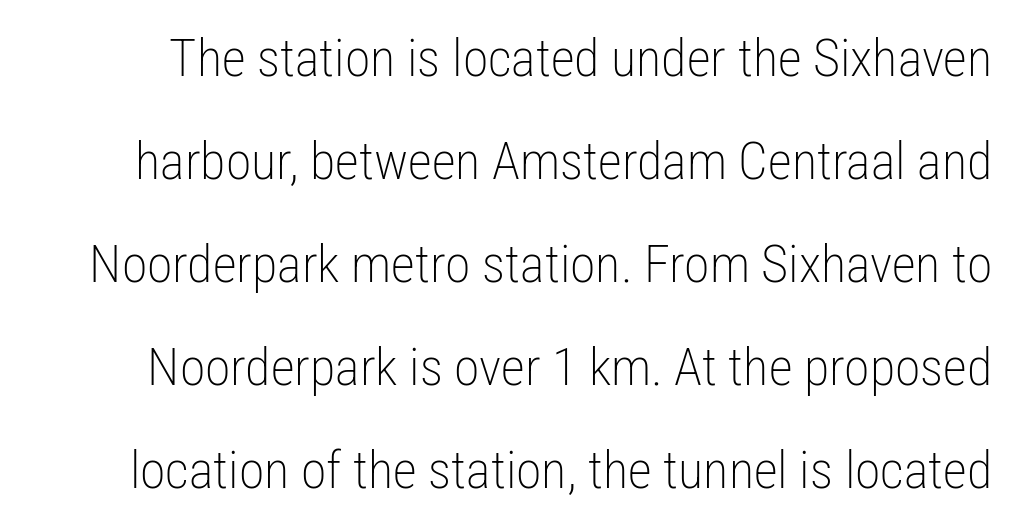
{"serif": "no", "italic": "no", "bold": "no", "weight": "light", "width": "condensed", "stroke_contrast": "low", "x_height": "medium", "monospaced": "no", "underline": "no", "line_spacing": "loose", "line_spacing_ratio": 1.98, "letter_spacing": "normal", "letter_spacing_em": 0.0, "glyph_px": 52}
